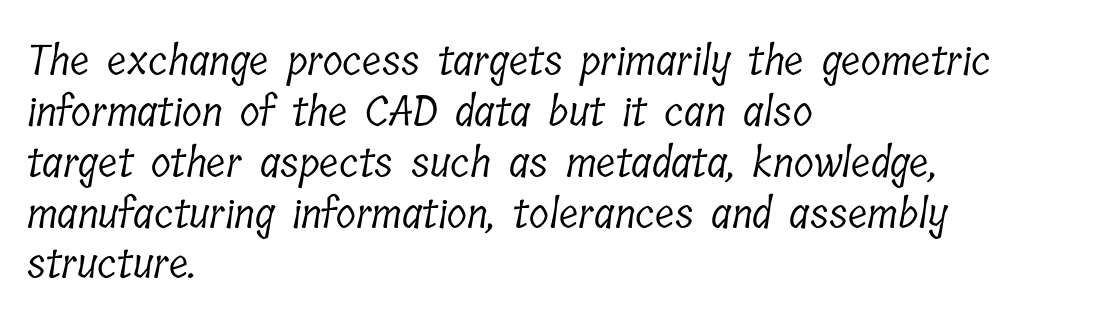
Every row of glyphs begins at an identical x-position on the left. Weight: not bold — regular or lighter. This rendering features lettering with no underline. Letterform terminals end in serifs throughout the passage.
